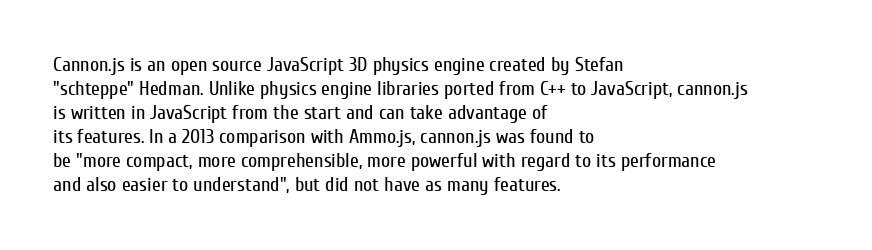
Q: Is the text bold? A: No.
Q: Is the text italic (slanted)? A: No, it is upright.
Q: Is the text underlined? A: No.
Q: How is the paragraph aligned? A: Left-aligned.
Q: Is the spacing between letters normal or unusually wide? A: Normal.
